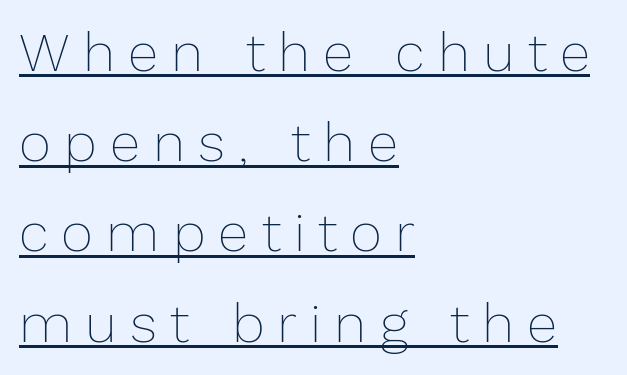
Decoration check: the copy is underlined. You could not count columns in this text — the font is proportionally spaced. Students, note that the glyphs here are deliberately spaced far apart. The font's upright variant was chosen for this text. A quiet, ordinary-to-light weight characterises the typeface. Compared with a centered layout, this one pins lines to the left instead.
